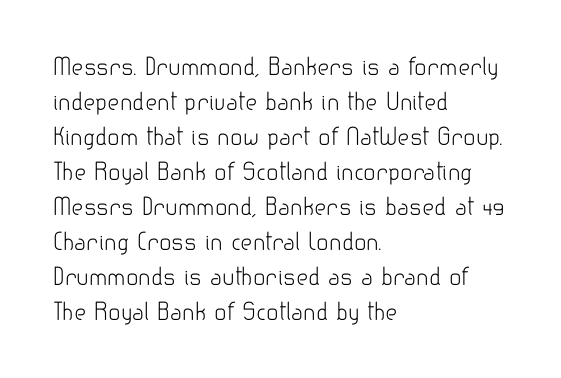
{"italic": "no", "bold": "no", "underline": "no", "align": "left", "line_spacing": "normal", "line_spacing_ratio": 1.52, "letter_spacing": "normal", "letter_spacing_em": 0.0, "glyph_px": 23}
